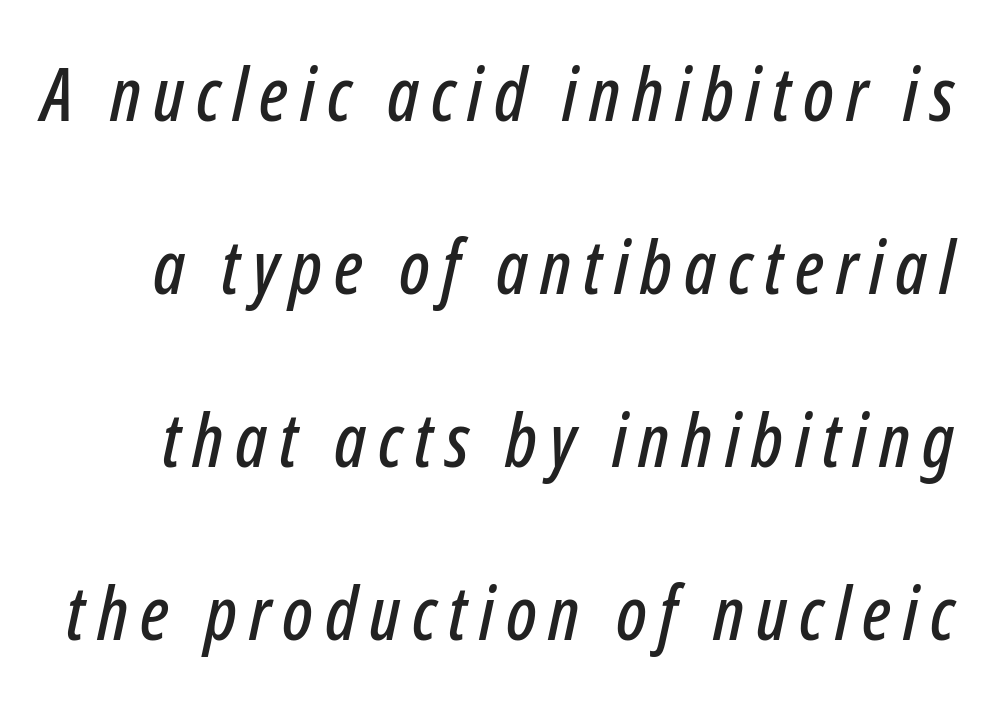
The image shows 74 px condensed type, italic (leaning right); set loose line spacing (2.34x), not underlined; low stroke contrast and a medium x-height.
